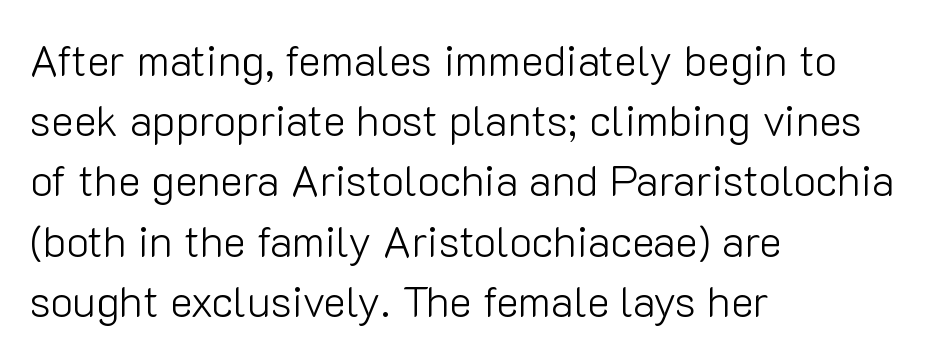
{"serif": "no", "italic": "no", "bold": "no", "weight": "light", "width": "normal", "stroke_contrast": "low", "x_height": "medium", "monospaced": "no", "underline": "no", "align": "left", "line_spacing": "normal", "line_spacing_ratio": 1.4, "letter_spacing": "normal", "letter_spacing_em": 0.0, "glyph_px": 43}
